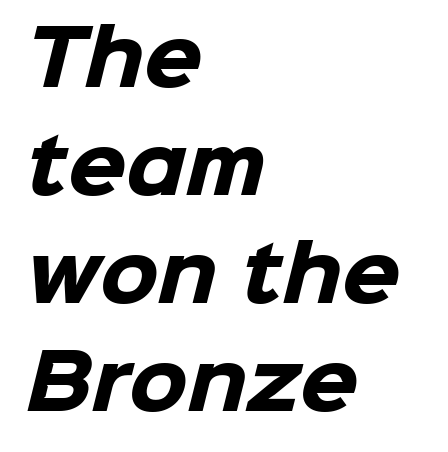
{"serif": "no", "bold": "yes", "weight": "heavy", "width": "normal", "stroke_contrast": "low", "x_height": "medium", "monospaced": "no", "underline": "no", "align": "left", "line_spacing": "normal", "line_spacing_ratio": 1.44, "letter_spacing": "normal", "letter_spacing_em": 0.0, "glyph_px": 75}
